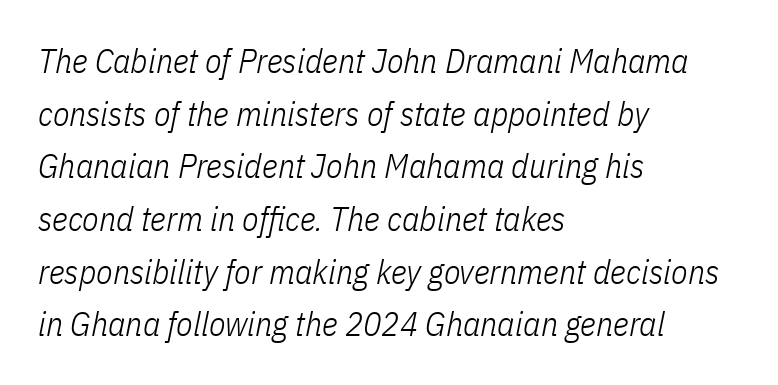
{"italic": "yes", "lean": "right", "slant_degrees": 11, "bold": "no", "weight": "light", "width": "condensed", "stroke_contrast": "low", "x_height": "medium", "monospaced": "no", "underline": "no", "align": "left", "line_spacing": "normal", "line_spacing_ratio": 1.55, "letter_spacing": "normal", "letter_spacing_em": 0.0, "glyph_px": 34}
